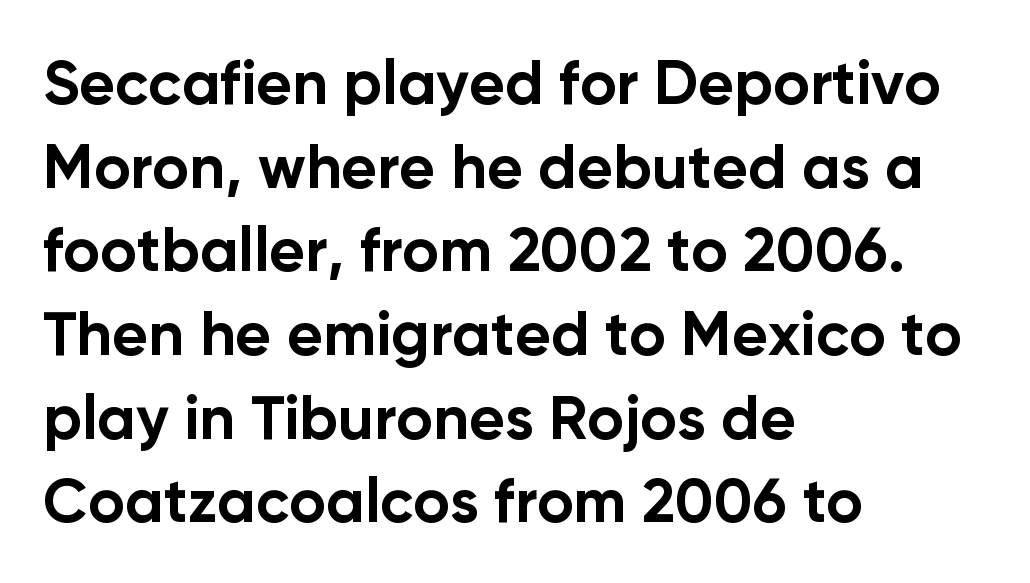
The image shows 62 px bold sans-serif type, upright; set left-aligned, normal line spacing (1.35x), normal letter spacing, not underlined; low stroke contrast and a medium x-height.
